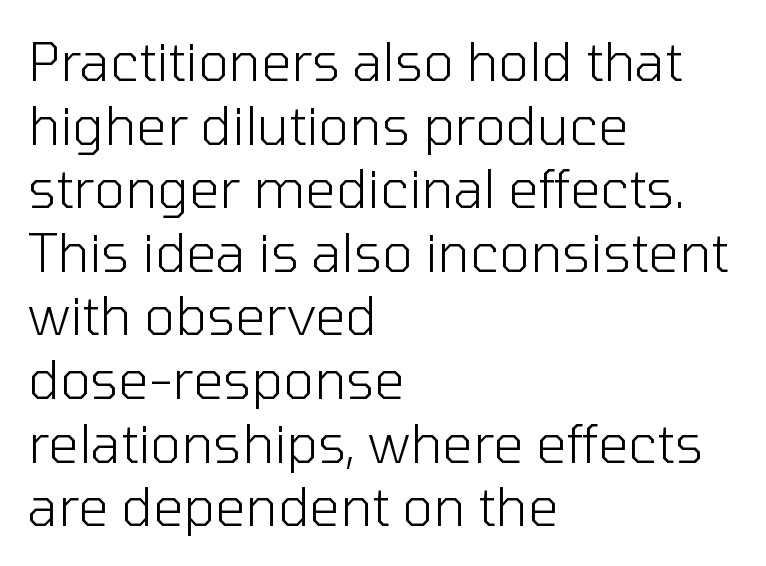
Q: Is the text bold? A: No.
Q: Is the text italic (slanted)? A: No, it is upright.
Q: Is the typeface a serif or a sans-serif typeface? A: Sans-serif.
Q: Is the text underlined? A: No.
Q: How is the paragraph aligned? A: Left-aligned.
Q: Is the spacing between letters normal or unusually wide? A: Normal.
Q: Width (condensed, normal, or wide)? A: Normal.
Q: Stroke contrast? A: Low.
Q: x-height? A: Medium.
Q: Monospaced? A: No.
